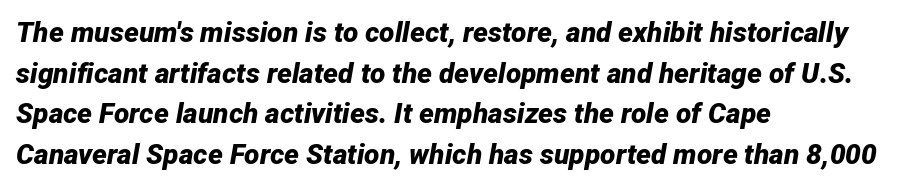
The rendering uses natural spacing where letterforms have individual widths. Compared with an ordinary text face, these strokes are far heavier — a full bold. Left-aligned paragraph, ragged on the right. What stands out about the letter spacing? Nothing — it is the standard amount.
